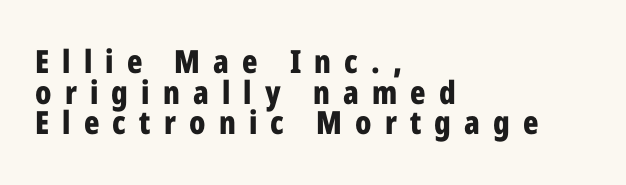
Underlining? Definitely not there. The horizontal fit of the characters is loose and conspicuously gappy. This sample trades vertical openness for compactness between lines. Does the weight exceed regular? Yes, all the way to bold.
